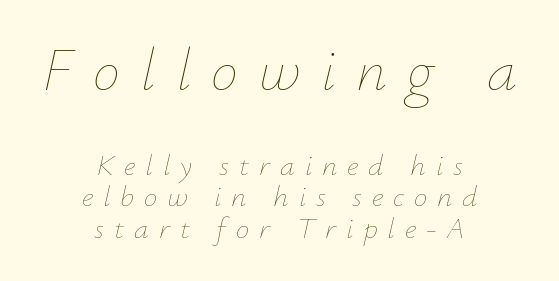
A student would call this center alignment; a typographer would say set centered. A typesetter would call this proportional, since set widths differ per character. The text carries the slant typical of an italic or oblique font. Only glyphs here, with clear space below each row. Stems here are at most as thick as an everyday book face.
